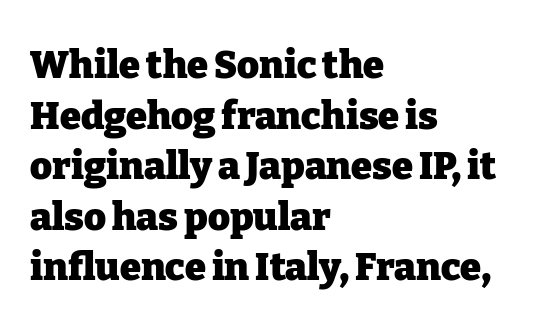
The image shows 38 px heavy serif type, upright; set left-aligned, normal line spacing (1.33x), normal letter spacing, not underlined; low stroke contrast and a medium x-height.
